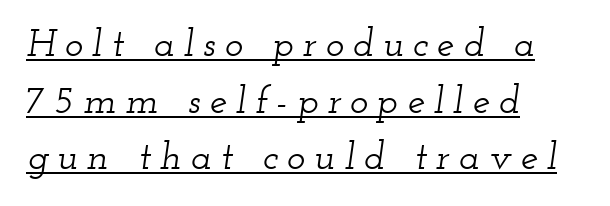
Q: Is the text italic (slanted)? A: Yes, it leans right by about 12 degrees.
Q: Is the typeface a serif or a sans-serif typeface? A: Serif.
Q: Is the text underlined? A: Yes.
Q: How is the paragraph aligned? A: Left-aligned.
Q: Is the spacing between letters normal or unusually wide? A: Unusually wide.
Q: Is the spacing between lines tight, normal or loose? A: Normal.
Q: Width (condensed, normal, or wide)? A: Wide.
Q: Stroke contrast? A: Low.
Q: x-height? A: Small.
Q: Monospaced? A: No.
